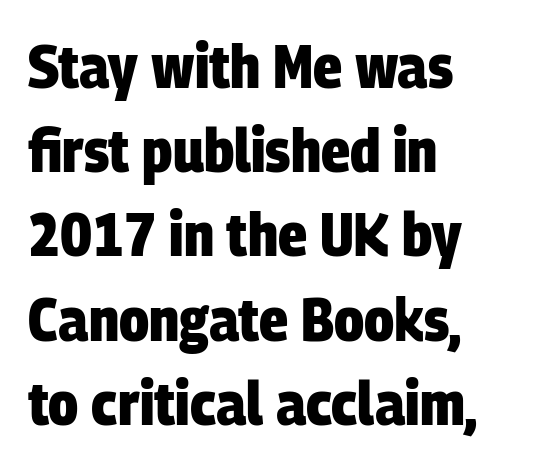
Q: Is the text bold? A: Yes.
Q: Is the typeface a serif or a sans-serif typeface? A: Sans-serif.
Q: Is the text underlined? A: No.
Q: How is the paragraph aligned? A: Left-aligned.
Q: Is the spacing between letters normal or unusually wide? A: Normal.
Q: Is the spacing between lines tight, normal or loose? A: Normal.
Q: Width (condensed, normal, or wide)? A: Condensed.
Q: Stroke contrast? A: Low.
Q: x-height? A: Large.
Q: Monospaced? A: No.
